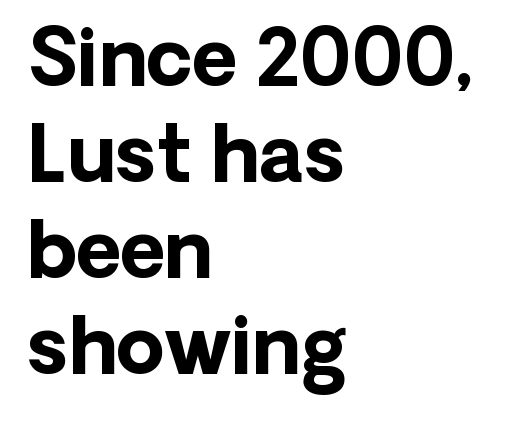
The image shows 78 px bold sans-serif type, upright; set left-aligned, line spacing 1.23x, normal letter spacing, not underlined; low stroke contrast and a medium x-height.
